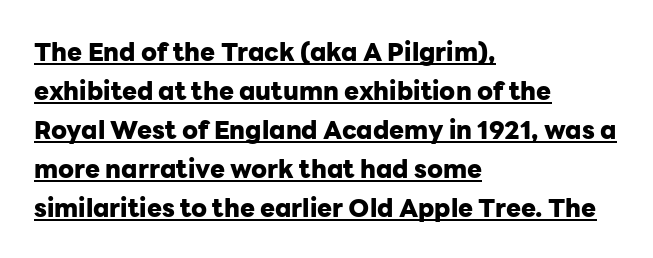
Q: Is the text bold? A: Yes.
Q: Is the text italic (slanted)? A: No, it is upright.
Q: Is the text underlined? A: Yes.
Q: How is the paragraph aligned? A: Left-aligned.
Q: Is the spacing between letters normal or unusually wide? A: Normal.
Q: Is the spacing between lines tight, normal or loose? A: Normal.
